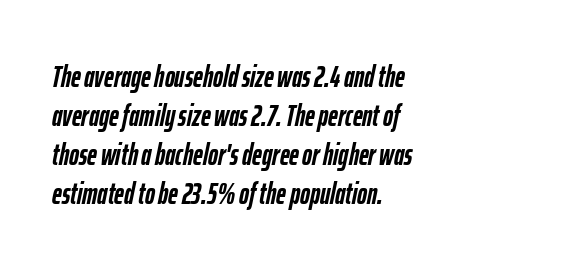
Q: Is the text bold? A: Yes.
Q: Is the text italic (slanted)? A: Yes, it leans right by about 12 degrees.
Q: Is the text underlined? A: No.
Q: How is the paragraph aligned? A: Left-aligned.
Q: Is the spacing between letters normal or unusually wide? A: Normal.
Q: Is the spacing between lines tight, normal or loose? A: Normal.
Q: Width (condensed, normal, or wide)? A: Condensed.
Q: Stroke contrast? A: Low.
Q: x-height? A: Medium.
Q: Monospaced? A: No.
